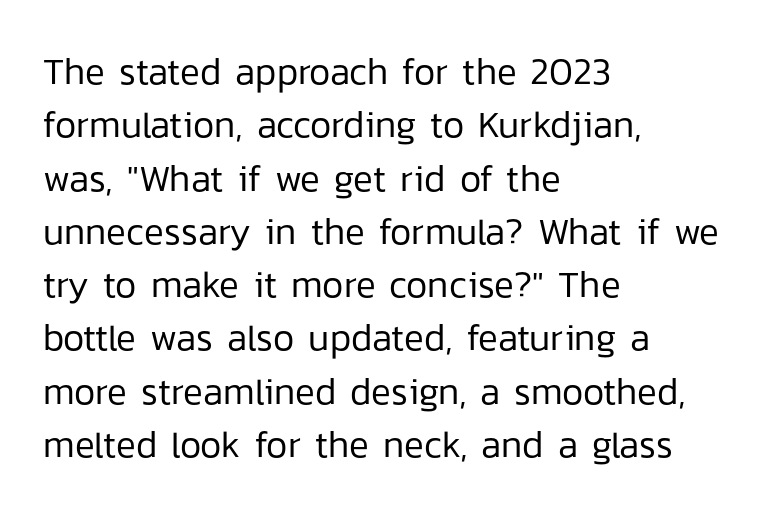
Q: Is the text bold? A: No.
Q: Is the text italic (slanted)? A: No, it is upright.
Q: Is the typeface a serif or a sans-serif typeface? A: Sans-serif.
Q: Is the text underlined? A: No.
Q: How is the paragraph aligned? A: Left-aligned.
Q: Is the spacing between letters normal or unusually wide? A: Normal.
Q: Is the spacing between lines tight, normal or loose? A: Normal.
Q: Width (condensed, normal, or wide)? A: Normal.
Q: Stroke contrast? A: Low.
Q: x-height? A: Medium.
Q: Monospaced? A: No.
